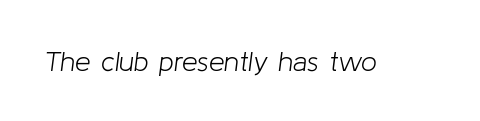
{"italic": "yes", "lean": "right", "slant_degrees": 8, "bold": "no", "weight": "light", "width": "normal", "stroke_contrast": "low", "x_height": "medium", "monospaced": "no", "underline": "no", "letter_spacing": "normal", "letter_spacing_em": 0.0, "glyph_px": 28}
